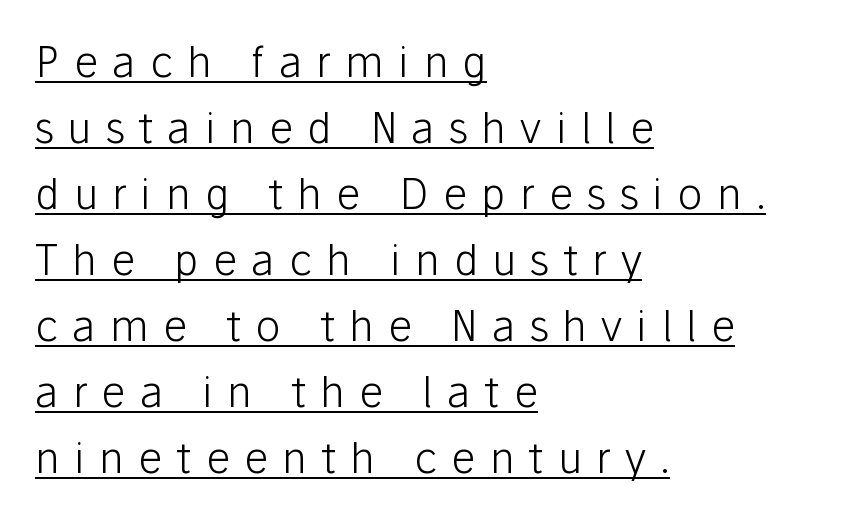
Rows of type keep a routine distance in the vertical direction. Is there an underline? Yes — a line sits under the letters. Note the varied advance widths — an 'i' is clearly narrower than an 'm'. Substantial extra tracking has been applied to these lines.
